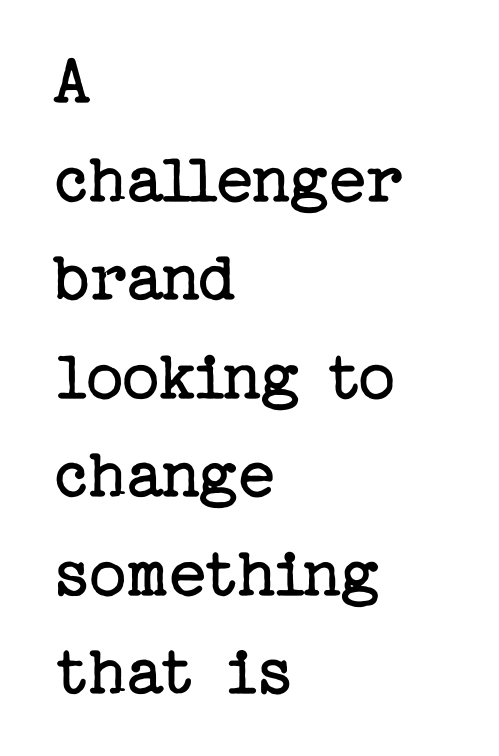
No chunkiness to these letters — they're not bold. Caption: standard tracking, unaltered. The type family on display is of the serif kind. Notice how the passage keeps a crisp vertical edge on the left only. The rows are spaced the way most documents space them. Descenders are the only things crossing below the line.
